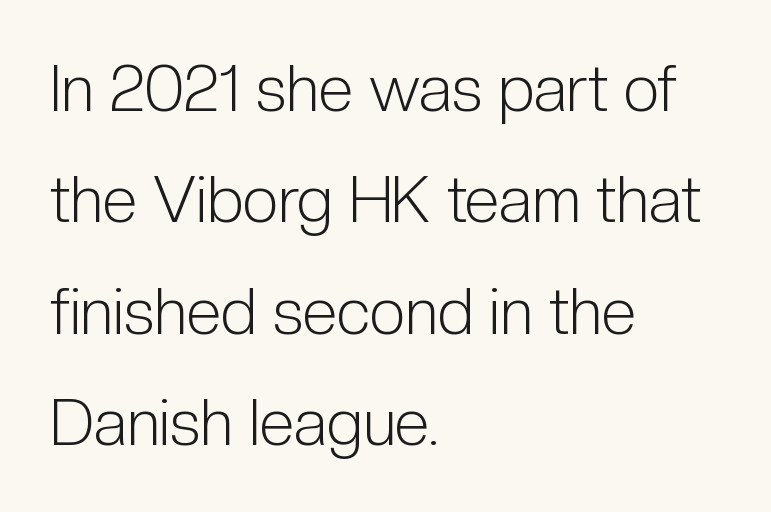
Beneath every word, the page is bare. Posture: upright roman. Stems here are at most as thick as an everyday book face. The letters advance in unequal steps, a hallmark of proportional type.
